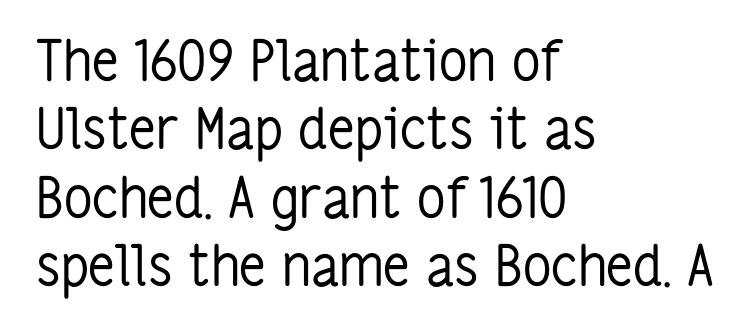
The image shows 56 px regular-weight, condensed sans-serif type, upright; set left-aligned, line spacing 1.22x, normal letter spacing, not underlined; low stroke contrast and a medium x-height.
